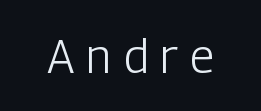
The image shows 47 px light, condensed sans-serif type, upright; set unusually wide letter spacing (+0.26 em), not underlined; low stroke contrast and a medium x-height.
